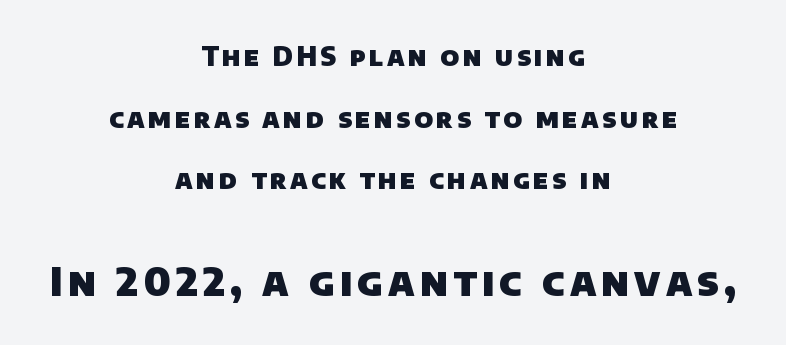
Spacing verdict: proportional, widths tailored to each character. Scale increases going downward across the two blocks. No word sits above an underline. Note: no serifs on the glyphs. Layout note: lines centered.
